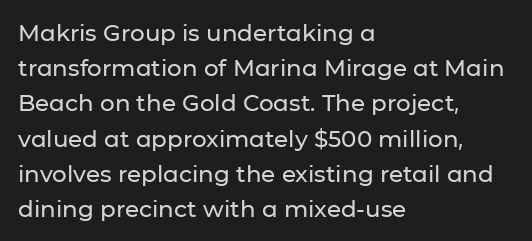
The designer left line spacing at the default. The face used here is rendered with its standard letterfit. The letters stand upright; this is a roman face. The rag falls on the right side of this text block. The words here are not underlined.
